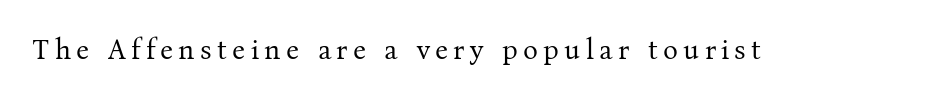
The image shows 28 px regular-weight serif type, upright; set not underlined; medium stroke contrast and a medium x-height.
